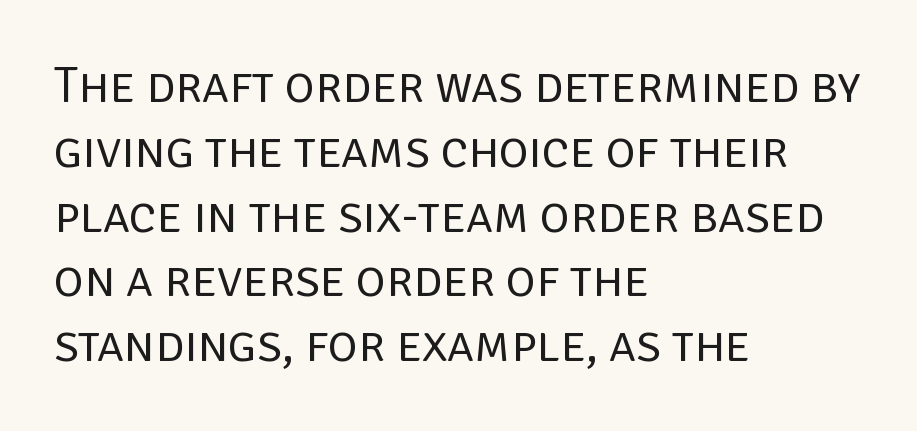
{"serif": "no", "italic": "no", "bold": "no", "weight": "regular", "width": "normal", "stroke_contrast": "low", "x_height": "large", "monospaced": "no", "underline": "no", "align": "left", "line_spacing": "normal", "line_spacing_ratio": 1.27, "letter_spacing": "normal", "letter_spacing_em": 0.0, "glyph_px": 51}
